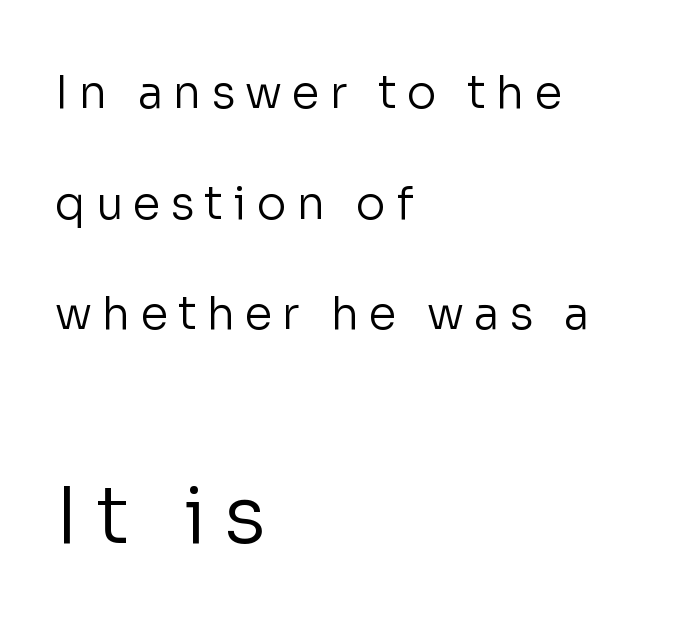
The image shows 79 px regular-weight sans-serif type, upright; set left-aligned, loose line spacing (2.46x), unusually wide letter spacing (+0.22 em), not underlined; the second (bottom) block is 1.76x larger; low stroke contrast and a medium x-height.
